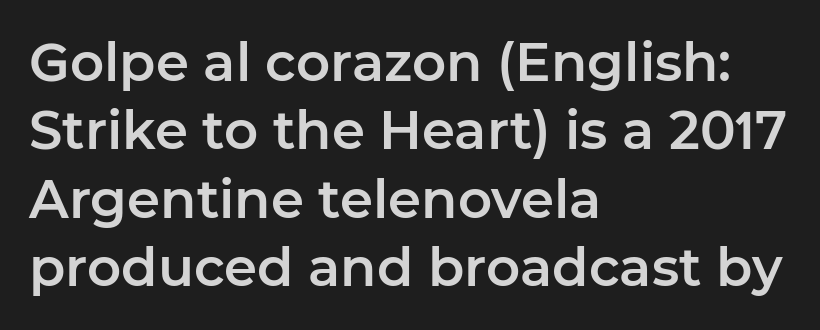
{"serif": "no", "italic": "no", "width": "normal", "stroke_contrast": "low", "x_height": "medium", "monospaced": "no", "underline": "no", "align": "left", "line_spacing": "normal", "line_spacing_ratio": 1.29, "letter_spacing": "normal", "letter_spacing_em": 0.0, "glyph_px": 53}
